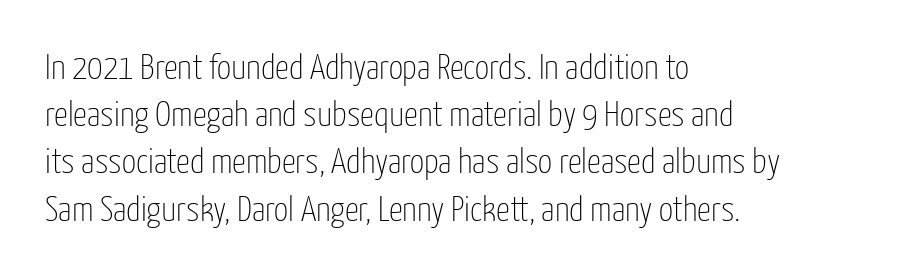
The ragged edge is on the right, which tells us the setting is flush left. Vertically, the passage feels balanced, rows spaced as you'd expect. This sample has the flowing, uneven cadence of proportional lettering. Summary of weight: not heavy and not bold.
